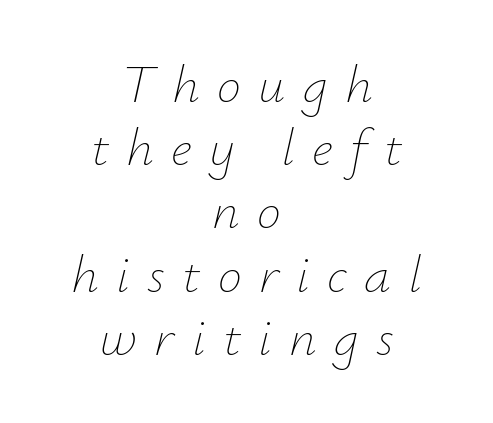
The image shows 54 px thin type, italic (leaning right); set centered, line spacing 1.17x, unusually wide letter spacing (+0.32 em), not underlined; low stroke contrast and a small x-height.
